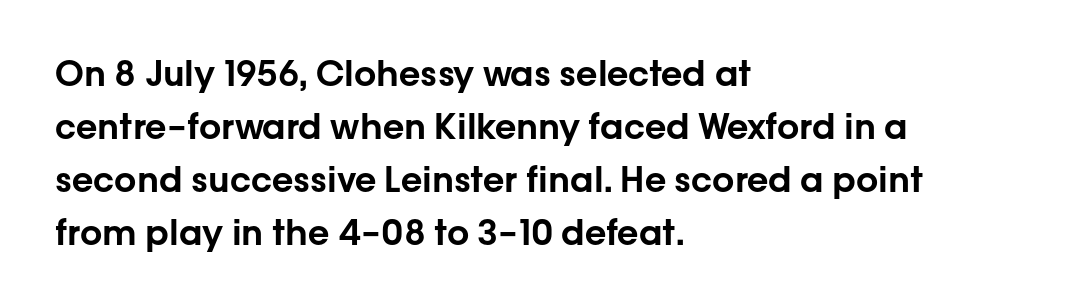
The gap between lines stays unmarked. Is there much room between lines? A standard amount, neither cramped nor airy. Inter-character spacing is left at the font's built-in metrics. The rendering anchors every line to the left-hand side. This is roman type, the default non-slanted kind.
